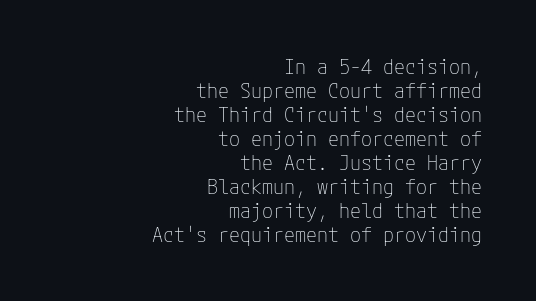
{"italic": "no", "bold": "no", "underline": "no", "align": "right", "line_spacing_ratio": 1.2, "letter_spacing": "normal", "letter_spacing_em": 0.0, "glyph_px": 20}
